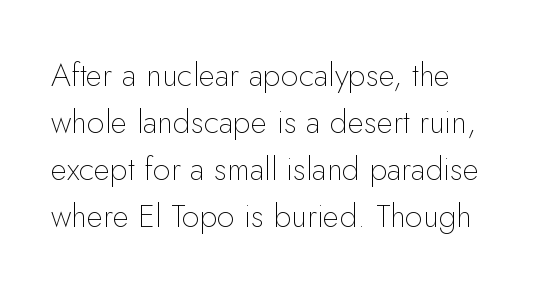
Q: Is the text bold? A: No.
Q: Is the text italic (slanted)? A: No, it is upright.
Q: Is the typeface a serif or a sans-serif typeface? A: Sans-serif.
Q: Is the text underlined? A: No.
Q: Is the spacing between letters normal or unusually wide? A: Normal.
Q: Is the spacing between lines tight, normal or loose? A: Normal.
Q: Width (condensed, normal, or wide)? A: Normal.
Q: Stroke contrast? A: Low.
Q: x-height? A: Small.
Q: Monospaced? A: No.
